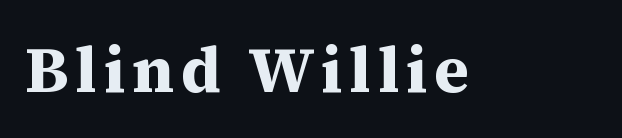
Italic? Not at all — the glyphs are vertical. Is this a fixed-width face? No — the glyphs have proportional, varying widths. This is heavy type, rendered in bold. Is this a sans? No — the strokes have serifs. The passage shown is not underscored anywhere.
